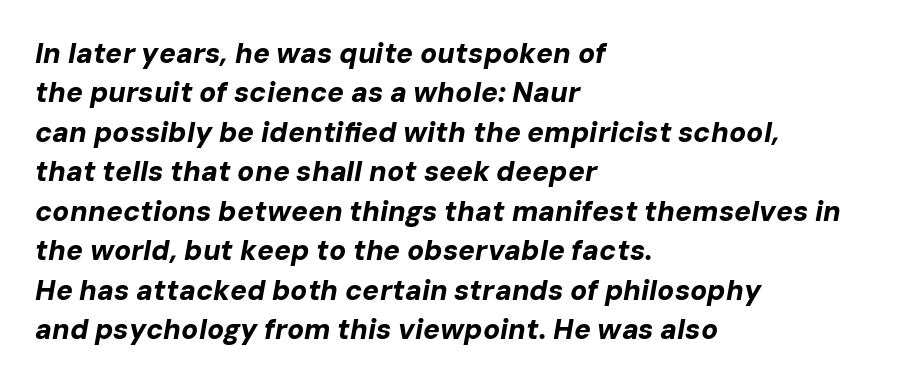
Glance below the letters and you will spot only blank space. Caption: standard tracking, unaltered. I'd describe the lettering as bold — thick and assertive. Does the copy run flush right? No — it runs flush left. Slant detected: the letters are inclined. Is this a fixed-width face? No — the glyphs have proportional, varying widths.
